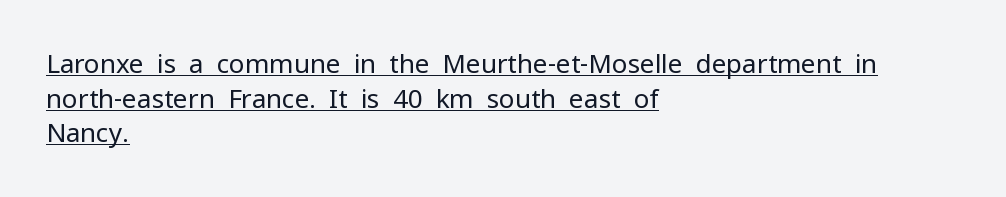
{"italic": "no", "bold": "no", "underline": "yes", "align": "left", "line_spacing": "normal", "line_spacing_ratio": 1.33, "letter_spacing": "normal", "letter_spacing_em": 0.0, "glyph_px": 26}
